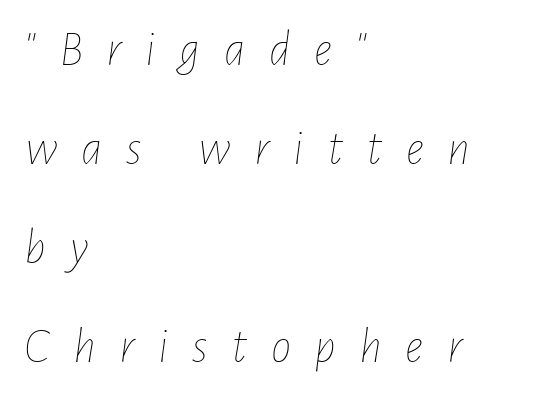
Quick note: italic. Students, observe: this is what heavily led, spacious text looks like. The zone under the glyphs is completely vacant. A light-to-regular cut is what we see here.
